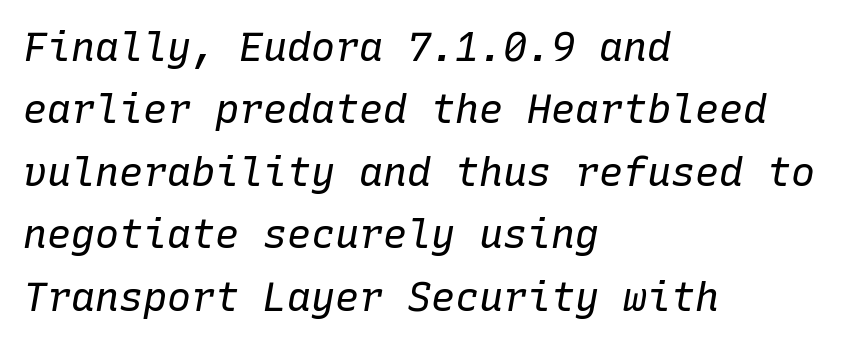
Q: Is the text bold? A: No.
Q: Is the text italic (slanted)? A: Yes, it leans right by about 10 degrees.
Q: Is the text underlined? A: No.
Q: How is the paragraph aligned? A: Left-aligned.
Q: Is the spacing between letters normal or unusually wide? A: Normal.
Q: Is the spacing between lines tight, normal or loose? A: Normal.
Q: Width (condensed, normal, or wide)? A: Normal.
Q: Stroke contrast? A: Low.
Q: x-height? A: Medium.
Q: Monospaced? A: Yes.
